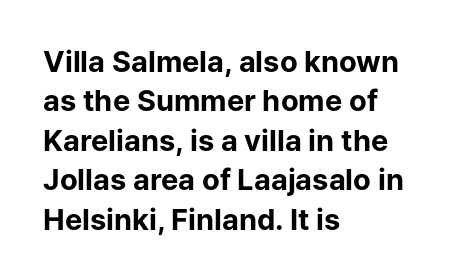
{"serif": "no", "italic": "no", "bold": "yes", "weight": "bold", "width": "normal", "stroke_contrast": "low", "x_height": "medium", "monospaced": "no", "underline": "no", "align": "left", "line_spacing": "normal", "line_spacing_ratio": 1.36, "letter_spacing": "normal", "letter_spacing_em": 0.0, "glyph_px": 29}
